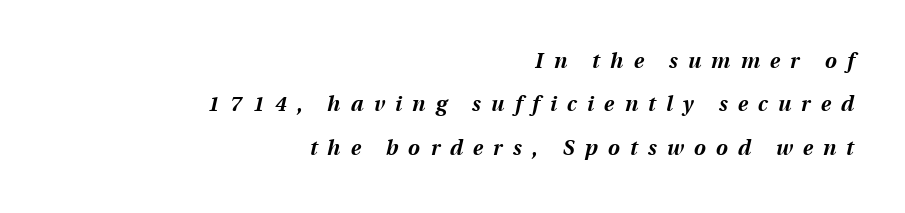
The image shows 21 px bold type, italic (leaning right); set right-aligned, loose line spacing (2.06x), unusually wide letter spacing (+0.49 em), not underlined.
